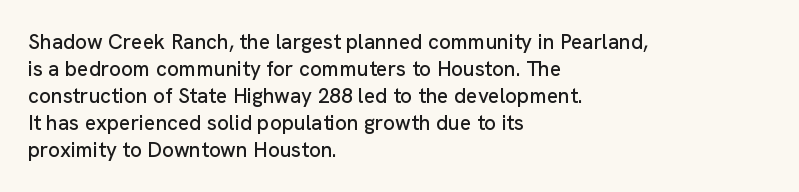
{"italic": "no", "underline": "no", "align": "left", "line_spacing": "normal", "line_spacing_ratio": 1.28, "letter_spacing": "normal", "letter_spacing_em": 0.0, "glyph_px": 21}
